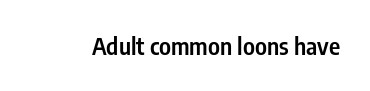
Quick note: underline off. Rendered with straight, roman letterforms. Each word holds together tightly as a unit, with standard inter-letter gaps. Slightly chunky letters — semibold, I'd say, not full bold.
